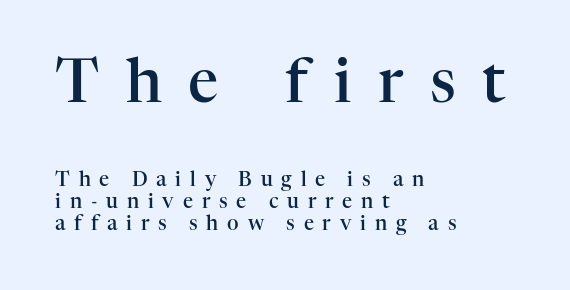
The image shows 60 px semibold serif type, upright; set left-aligned, tight line spacing (1.11x), unusually wide letter spacing (+0.44 em), not underlined; the first (top) block is 3.0x larger; high stroke contrast and a medium x-height.
